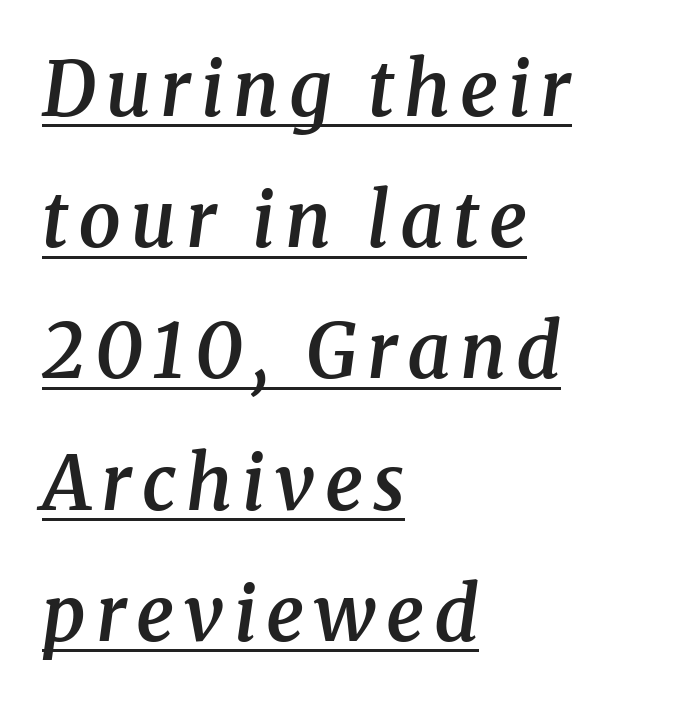
{"serif": "yes", "italic": "yes", "lean": "right", "slant_degrees": 8, "bold": "semi", "weight": "semibold", "width": "normal", "stroke_contrast": "medium", "x_height": "medium", "monospaced": "no", "underline": "yes", "align": "left", "line_spacing_ratio": 1.75, "glyph_px": 75}
